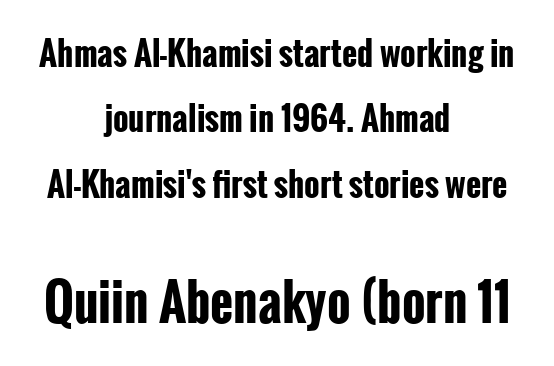
Q: Is the text bold? A: Yes.
Q: Is the text italic (slanted)? A: No, it is upright.
Q: Is the typeface a serif or a sans-serif typeface? A: Sans-serif.
Q: Is the text underlined? A: No.
Q: How is the paragraph aligned? A: Centered.
Q: Is the spacing between letters normal or unusually wide? A: Normal.
Q: Is the spacing between lines tight, normal or loose? A: Loose.
Q: Which block of text is set in a larger size, the first (top) or the second (bottom)? A: The second (bottom) one.
Q: Width (condensed, normal, or wide)? A: Condensed.
Q: Stroke contrast? A: Low.
Q: x-height? A: Medium.
Q: Monospaced? A: No.
